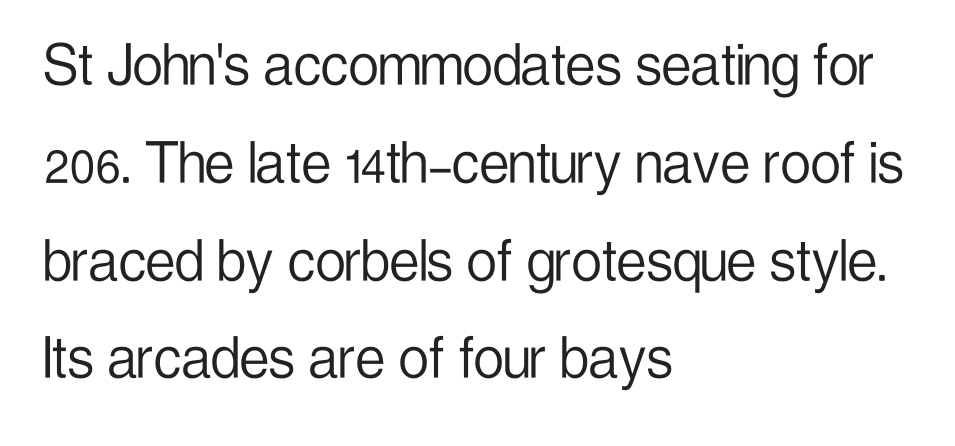
Examine the stroke ends and you'll find no serifs. Each letter keeps its own natural width here, so spacing adapts to shape. Weight class: somewhere from thin through regular. How are the letters spaced? Ordinarily, with no added tracking. Beneath every word, the page is bare.
